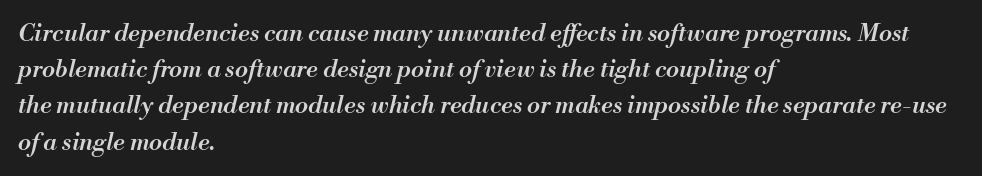
The image shows 24 px text type, italic (leaning right); set left-aligned, normal line spacing (1.51x), normal letter spacing, not underlined.
